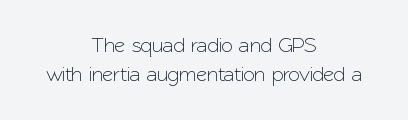
{"italic": "no", "underline": "no", "align": "center", "line_spacing": "normal", "line_spacing_ratio": 1.4, "letter_spacing": "normal", "letter_spacing_em": 0.0, "glyph_px": 21}
